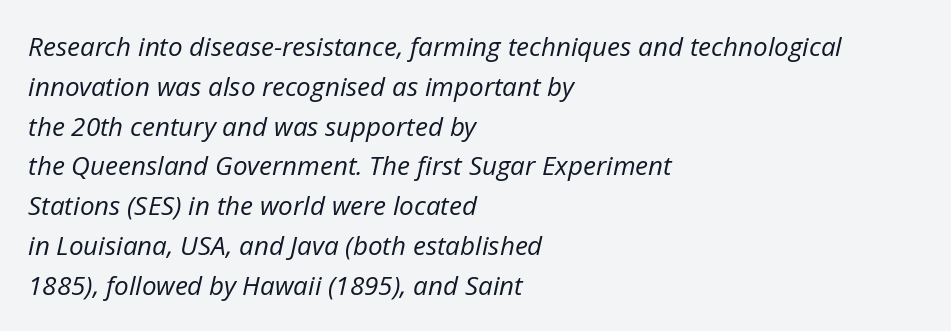
Q: Is the text bold? A: No.
Q: Is the text italic (slanted)? A: Yes, it leans right by about 12 degrees.
Q: Is the text underlined? A: No.
Q: How is the paragraph aligned? A: Left-aligned.
Q: Is the spacing between letters normal or unusually wide? A: Normal.
Q: Is the spacing between lines tight, normal or loose? A: Normal.
